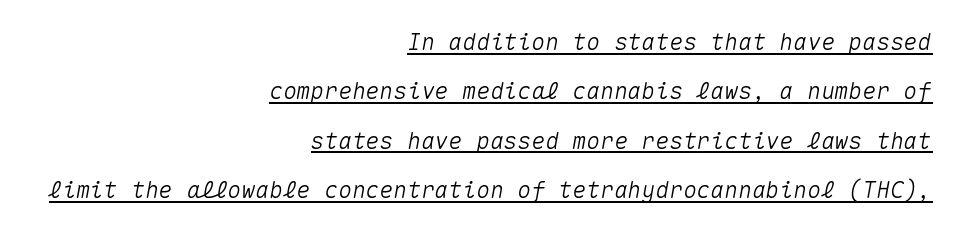
Each line of the rendering has a horizontal stroke beneath the glyphs. This block would shrink considerably if given ordinary leading; it's expanded now. Quick note: italic. The type is set solid horizontally, with unmodified tracking. The rendering anchors every line to the right-hand side.
